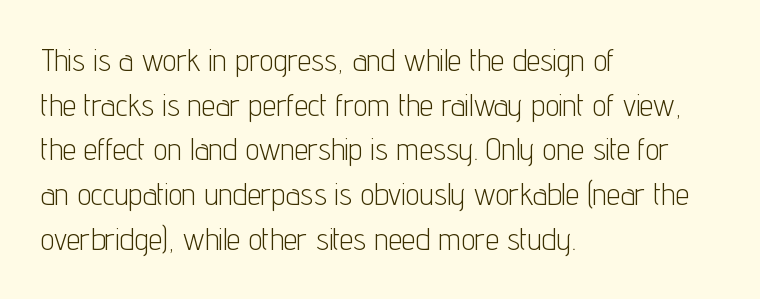
Stems and bowls with no extra thickness — not bold. Any mark beneath the type? The region is blank. Spacing verdict: proportional, widths tailored to each character. The ragged edge is on the right, which tells us the setting is flush left.
